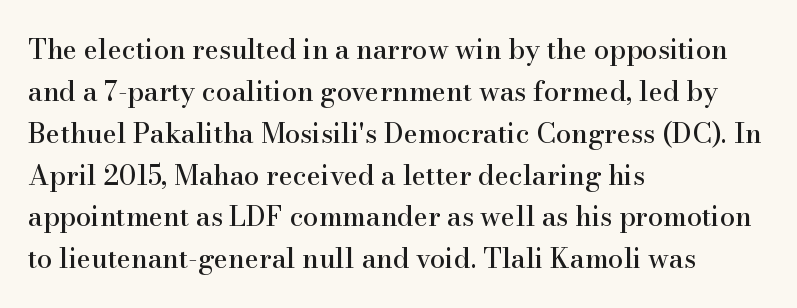
Q: Is the text italic (slanted)? A: No, it is upright.
Q: Is the text underlined? A: No.
Q: How is the paragraph aligned? A: Left-aligned.
Q: Is the spacing between letters normal or unusually wide? A: Normal.
Q: Is the spacing between lines tight, normal or loose? A: Normal.
